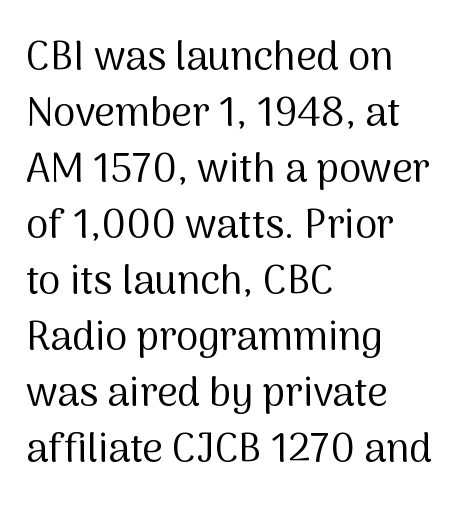
The image shows 40 px regular-weight sans-serif type, upright; set left-aligned, normal line spacing (1.4x), normal letter spacing, not underlined; medium stroke contrast and a medium x-height.
